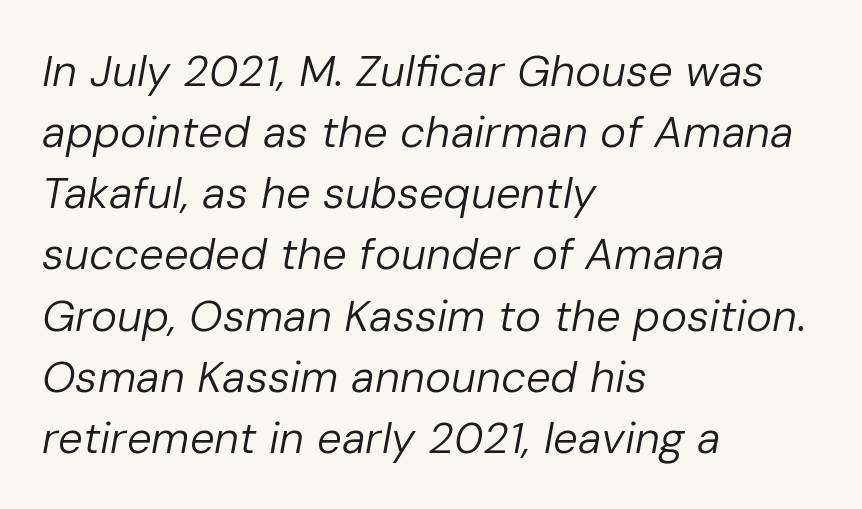
The image shows 44 px regular-weight type, italic (leaning right); set left-aligned, normal line spacing (1.39x), normal letter spacing, not underlined; low stroke contrast and a medium x-height.
